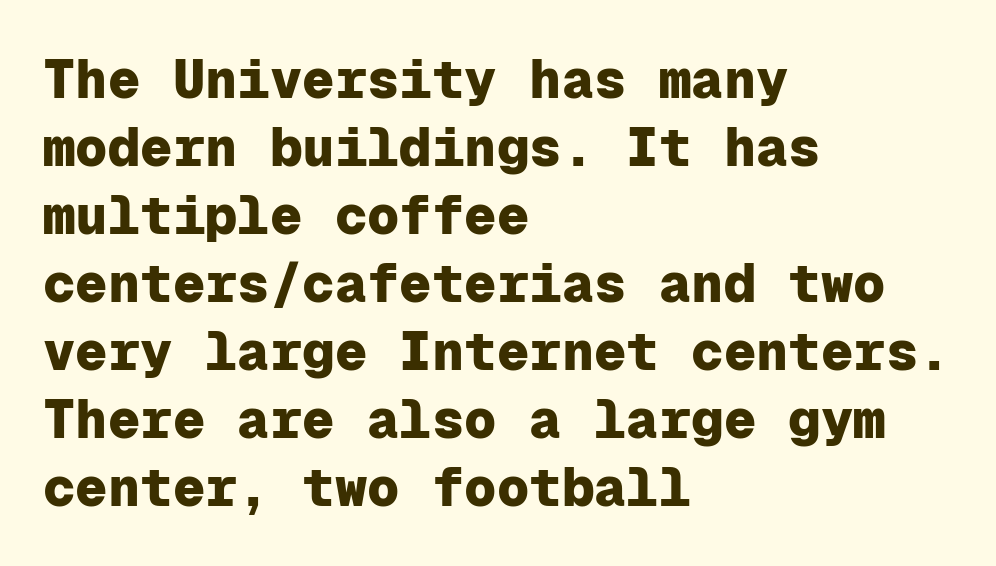
{"serif": "no", "italic": "no", "bold": "yes", "weight": "heavy", "width": "normal", "stroke_contrast": "low", "x_height": "medium", "monospaced": "yes", "underline": "no", "align": "left", "line_spacing": "normal", "line_spacing_ratio": 1.26, "letter_spacing": "normal", "letter_spacing_em": 0.0, "glyph_px": 54}
